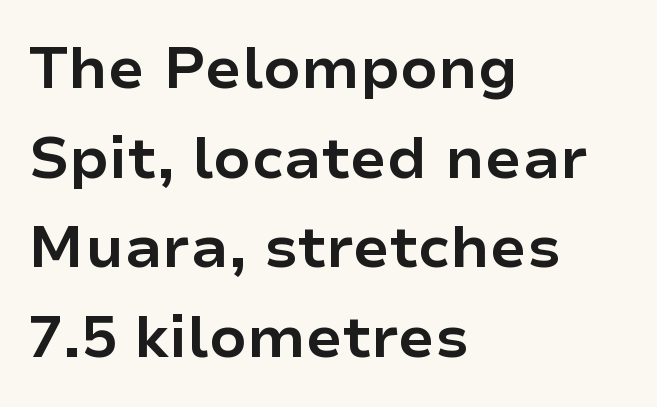
Nothing unusual about the tracking: characters are spaced as the font intends. Pretty heavy lettering here — definitely bold. It's the straight-up-and-down kind of type. Stroke terminals: plain, sans-serif. Casual observation: everything's shoved over to the left.
